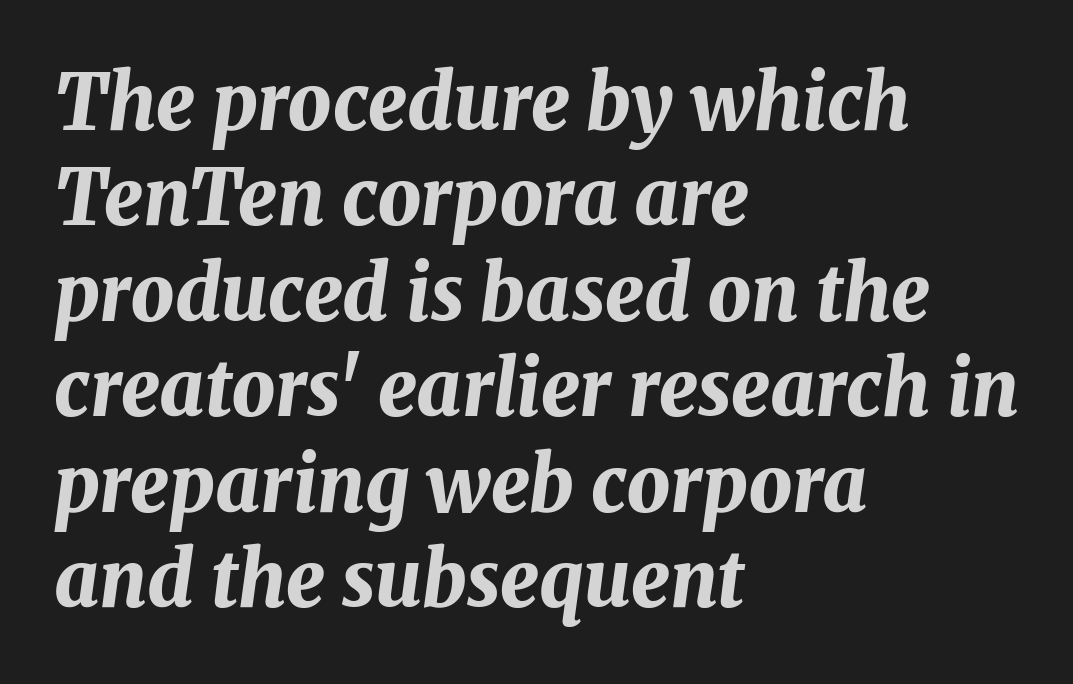
A classic flush-left, rag-right setting is used for this passage. The passage shown leans; its letterforms are oblique. Chunky letters — that's bold for sure. The glyphs are unaccompanied by any horizontal stroke below them. The letters advance in unequal steps, a hallmark of proportional type. Inter-character spacing is left at the font's built-in metrics.
